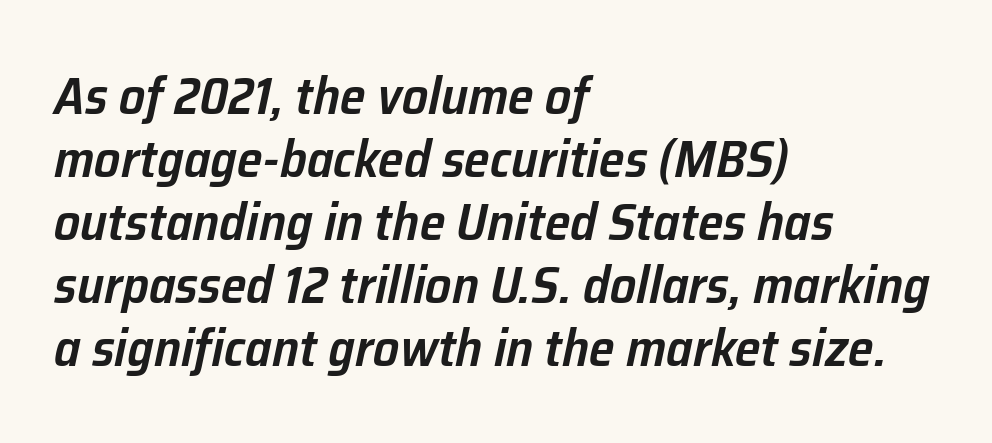
The image shows 52 px semibold type, italic (leaning right); set left-aligned, line spacing 1.21x, normal letter spacing, not underlined; low stroke contrast and a medium x-height.
